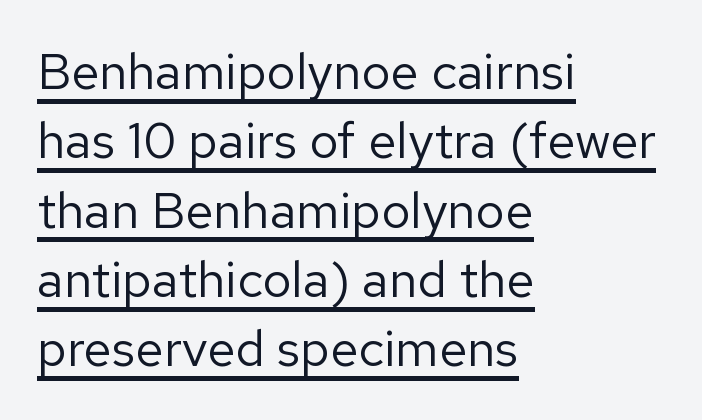
Q: Is the text bold? A: No.
Q: Is the text italic (slanted)? A: No, it is upright.
Q: Is the typeface a serif or a sans-serif typeface? A: Sans-serif.
Q: Is the text underlined? A: Yes.
Q: How is the paragraph aligned? A: Left-aligned.
Q: Is the spacing between letters normal or unusually wide? A: Normal.
Q: Is the spacing between lines tight, normal or loose? A: Normal.
Q: Width (condensed, normal, or wide)? A: Normal.
Q: Stroke contrast? A: Low.
Q: x-height? A: Medium.
Q: Monospaced? A: No.
